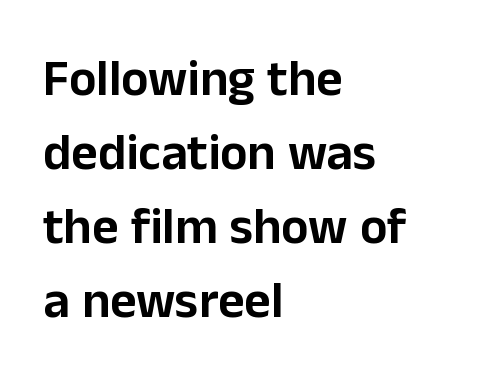
Q: Is the text italic (slanted)? A: No, it is upright.
Q: Is the typeface a serif or a sans-serif typeface? A: Sans-serif.
Q: Is the text underlined? A: No.
Q: How is the paragraph aligned? A: Left-aligned.
Q: Is the spacing between letters normal or unusually wide? A: Normal.
Q: Is the spacing between lines tight, normal or loose? A: Normal.
Q: Width (condensed, normal, or wide)? A: Normal.
Q: Stroke contrast? A: Low.
Q: x-height? A: Medium.
Q: Monospaced? A: No.
